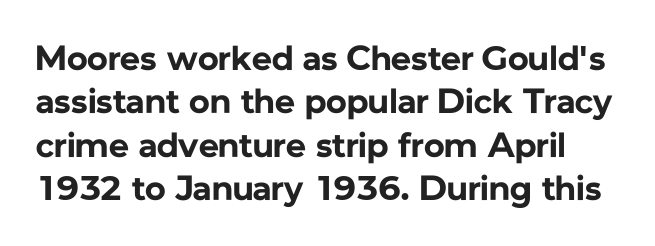
Q: Is the text bold? A: Yes.
Q: Is the text italic (slanted)? A: No, it is upright.
Q: Is the typeface a serif or a sans-serif typeface? A: Sans-serif.
Q: Is the text underlined? A: No.
Q: Is the spacing between letters normal or unusually wide? A: Normal.
Q: Width (condensed, normal, or wide)? A: Normal.
Q: Stroke contrast? A: Low.
Q: x-height? A: Medium.
Q: Monospaced? A: No.
